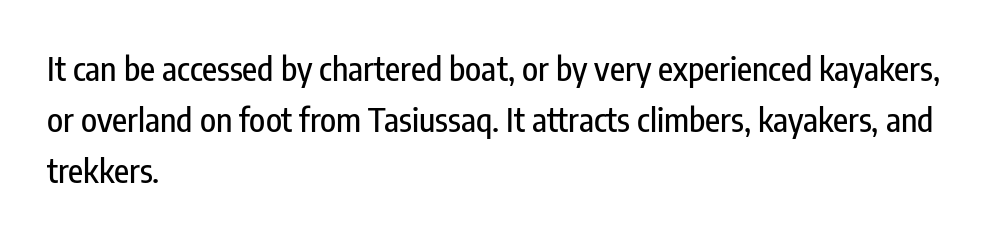
The image shows 33 px condensed sans-serif type, upright; set left-aligned, normal line spacing (1.54x), normal letter spacing, not underlined; low stroke contrast and a medium x-height.
